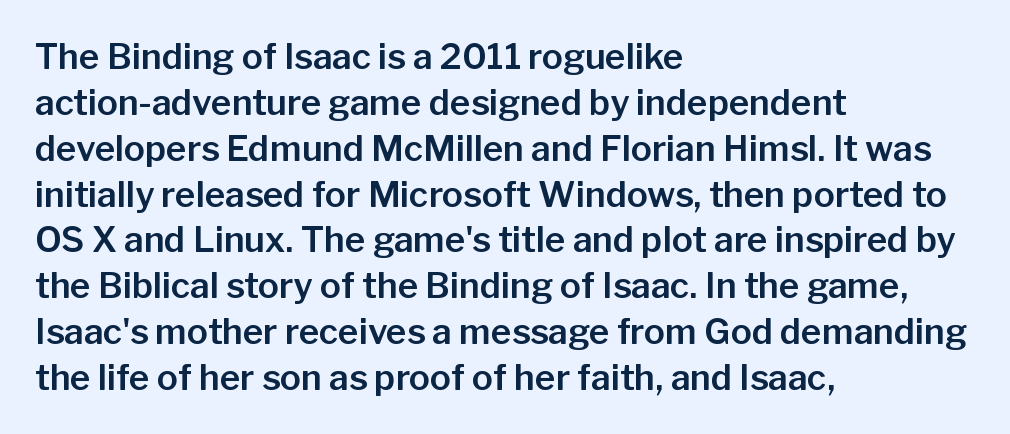
Q: Is the text italic (slanted)? A: No, it is upright.
Q: Is the typeface a serif or a sans-serif typeface? A: Sans-serif.
Q: Is the text underlined? A: No.
Q: How is the paragraph aligned? A: Left-aligned.
Q: Is the spacing between letters normal or unusually wide? A: Normal.
Q: Is the spacing between lines tight, normal or loose? A: Normal.
Q: Width (condensed, normal, or wide)? A: Normal.
Q: Stroke contrast? A: Low.
Q: x-height? A: Medium.
Q: Monospaced? A: No.
